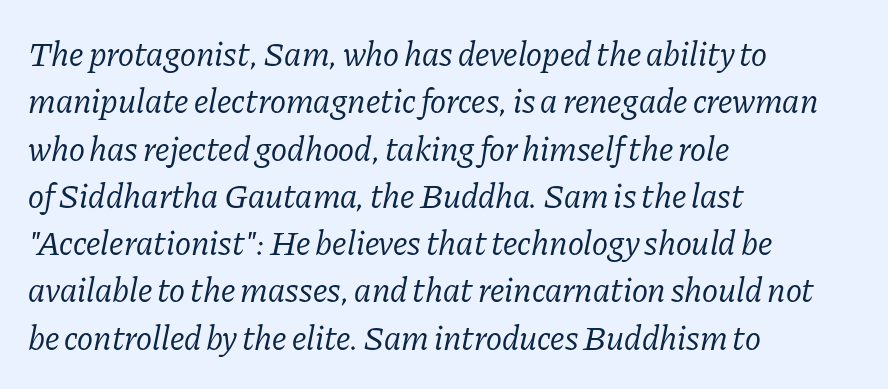
The image shows 34 px regular-weight serif type, italic (leaning right); set left-aligned, normal line spacing (1.39x), normal letter spacing, not underlined; low stroke contrast and a medium x-height.
